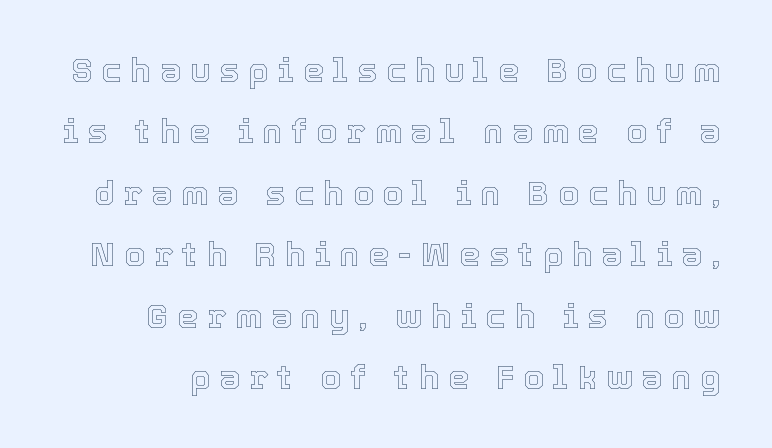
{"italic": "no", "width": "normal", "x_height": "medium", "monospaced": "no", "underline": "no", "line_spacing_ratio": 1.86, "letter_spacing": "wide", "letter_spacing_em": 0.28, "glyph_px": 33}
